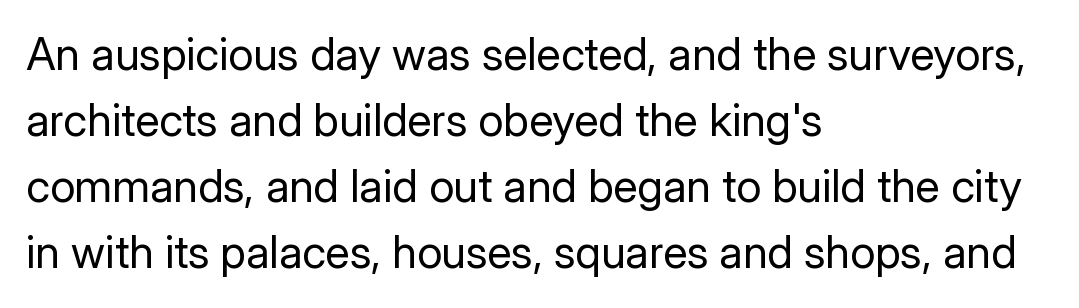
The image shows 45 px regular-weight sans-serif type, upright; set left-aligned, normal line spacing (1.47x), normal letter spacing, not underlined; low stroke contrast and a medium x-height.
